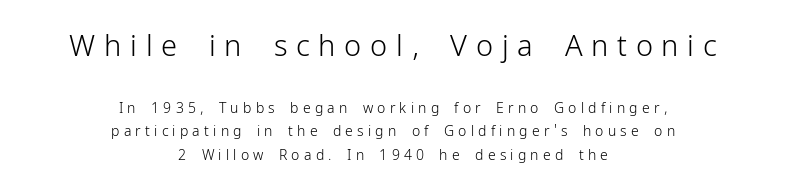
Q: Is the text bold? A: No.
Q: Is the text italic (slanted)? A: No, it is upright.
Q: Is the typeface a serif or a sans-serif typeface? A: Sans-serif.
Q: Is the text underlined? A: No.
Q: How is the paragraph aligned? A: Centered.
Q: Is the spacing between letters normal or unusually wide? A: Unusually wide.
Q: Is the spacing between lines tight, normal or loose? A: Normal.
Q: Which block of text is set in a larger size, the first (top) or the second (bottom)? A: The first (top) one.
Q: Width (condensed, normal, or wide)? A: Normal.
Q: Stroke contrast? A: Low.
Q: x-height? A: Medium.
Q: Monospaced? A: No.
